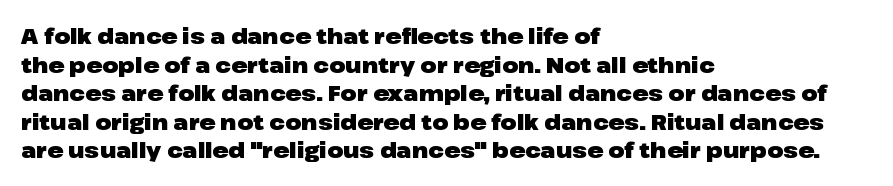
{"italic": "no", "bold": "yes", "underline": "no", "align": "left", "line_spacing": "normal", "line_spacing_ratio": 1.36, "letter_spacing": "normal", "letter_spacing_em": 0.0, "glyph_px": 21}
